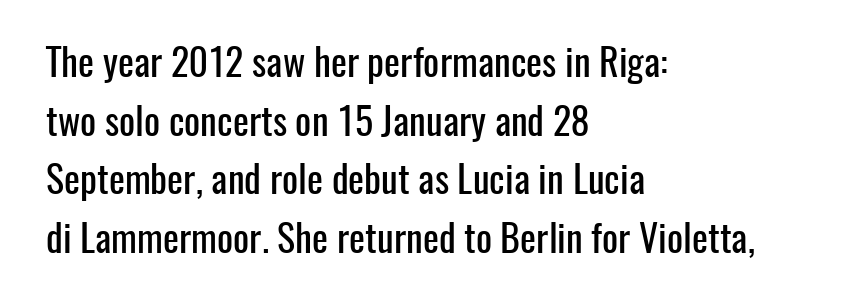
The image shows 38 px condensed sans-serif type, upright; set left-aligned, normal line spacing (1.54x), normal letter spacing, not underlined; low stroke contrast and a medium x-height.
